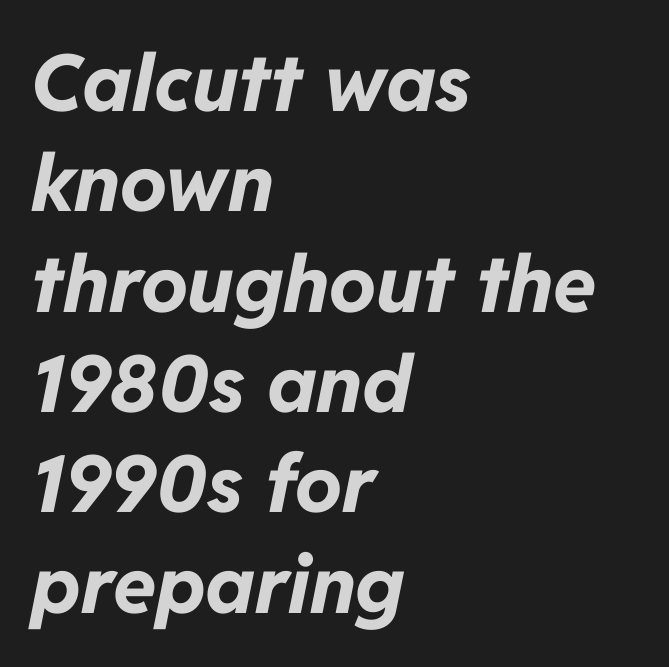
The image shows 79 px bold type, italic (leaning right); set left-aligned, normal line spacing (1.27x), normal letter spacing, not underlined; low stroke contrast and a medium x-height.
